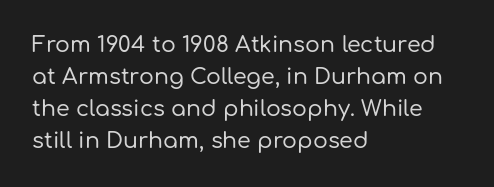
Q: Is the text italic (slanted)? A: No, it is upright.
Q: Is the text underlined? A: No.
Q: How is the paragraph aligned? A: Left-aligned.
Q: Is the spacing between letters normal or unusually wide? A: Normal.
Q: Is the spacing between lines tight, normal or loose? A: Normal.
